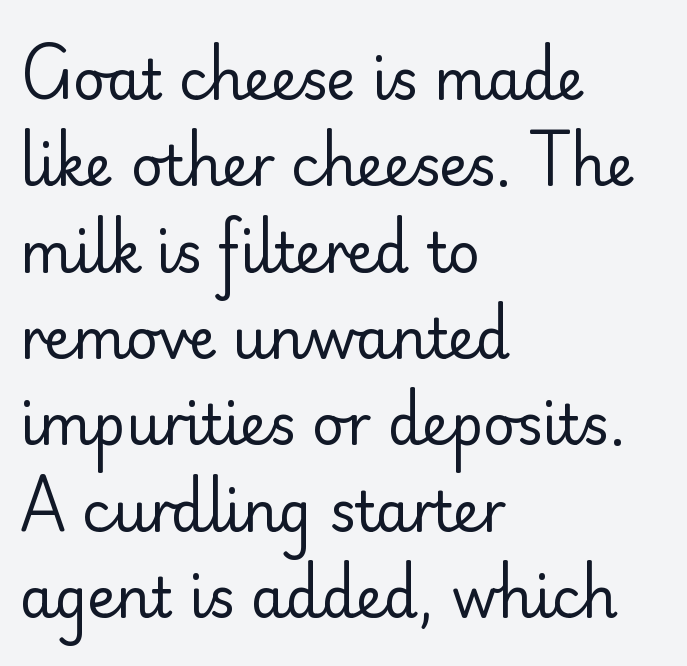
{"serif": "no", "italic": "no", "bold": "no", "weight": "regular", "width": "normal", "stroke_contrast": "low", "x_height": "small", "monospaced": "no", "underline": "no", "align": "left", "line_spacing": "normal", "line_spacing_ratio": 1.57, "letter_spacing": "normal", "letter_spacing_em": 0.0, "glyph_px": 55}
